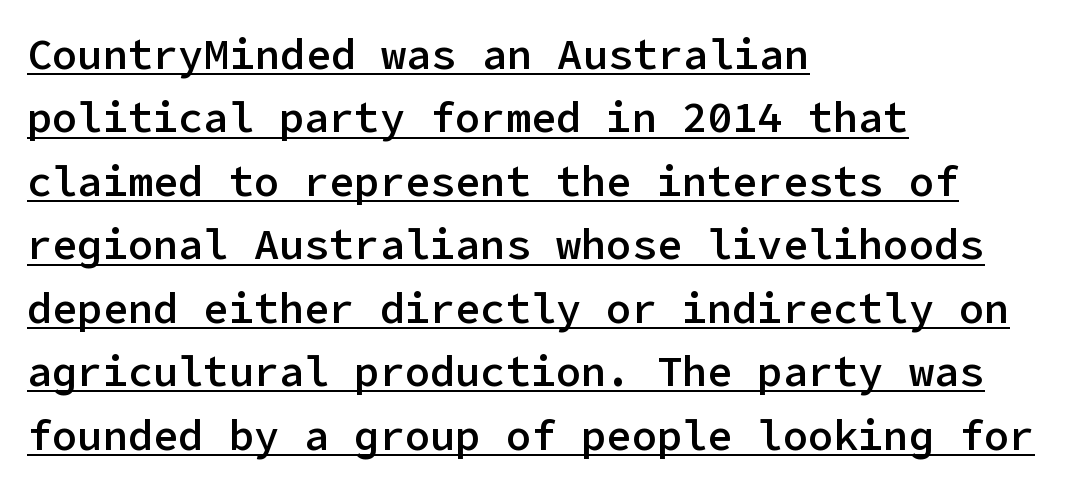
Tracking value appears to be zero — textbook default spacing. The letters carry no serifs — their stems end cleanly without finishing strokes. The letters stand straight up with perfectly vertical stems. Firm but not heavy-handed strokes: this text is semibold. Is the block centered? No — it sits flush against the left margin. Line spacing here is normal.
